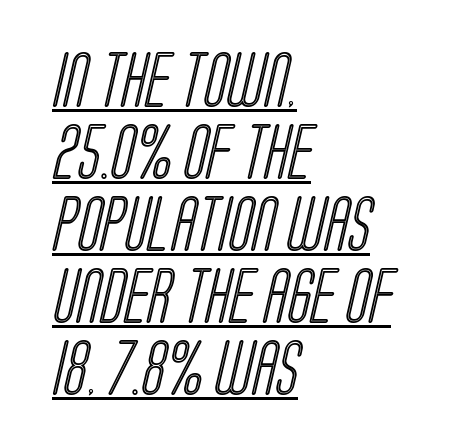
The image shows 55 px condensed type; set left-aligned, normal line spacing (1.31x), normal letter spacing, underlined; a large x-height.
